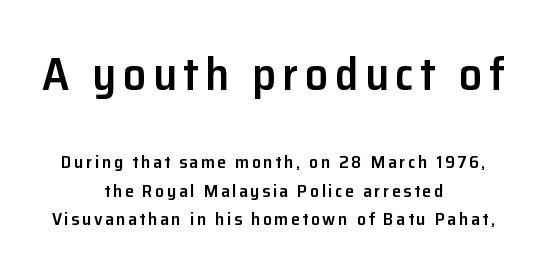
{"serif": "no", "italic": "no", "bold": "semi", "weight": "semibold", "width": "normal", "stroke_contrast": "low", "x_height": "medium", "monospaced": "no", "underline": "no", "align": "center", "line_spacing": "normal", "line_spacing_ratio": 1.59, "larger_block": "first", "size_ratio": 2.56, "glyph_px": 46}
